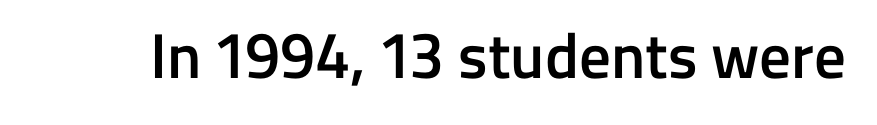
{"serif": "no", "italic": "no", "bold": "semi", "weight": "semibold", "width": "normal", "stroke_contrast": "low", "x_height": "medium", "monospaced": "no", "underline": "no", "letter_spacing": "normal", "letter_spacing_em": 0.0, "glyph_px": 63}
